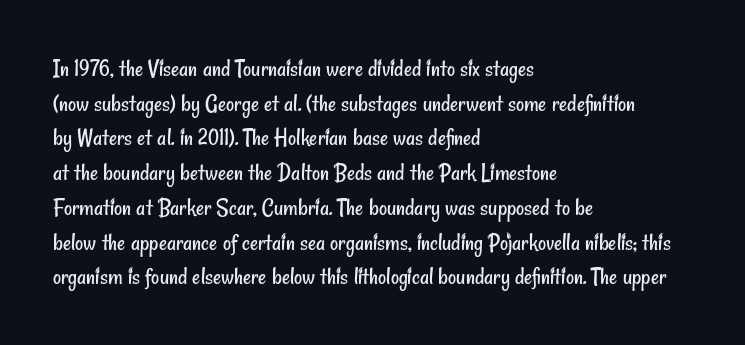
{"bold": "no", "underline": "no", "align": "left", "line_spacing": "normal", "line_spacing_ratio": 1.39, "letter_spacing": "normal", "letter_spacing_em": 0.0, "glyph_px": 25}
